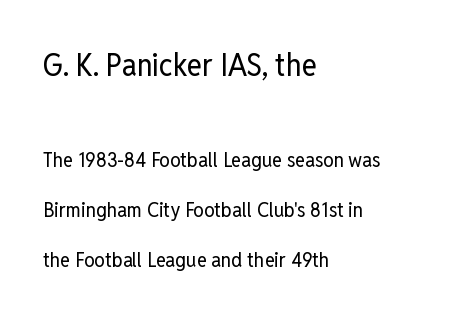
The image shows 32 px regular-weight, condensed sans-serif type, upright; set left-aligned, loose line spacing (2.38x), normal letter spacing, not underlined; the first (top) block is 1.52x larger; low stroke contrast and a medium x-height.
